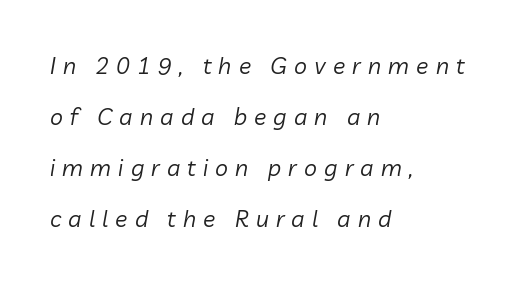
Q: Is the text bold? A: No.
Q: Is the text italic (slanted)? A: Yes, it leans right by about 10 degrees.
Q: Is the text underlined? A: No.
Q: How is the paragraph aligned? A: Left-aligned.
Q: Is the spacing between letters normal or unusually wide? A: Unusually wide.
Q: Is the spacing between lines tight, normal or loose? A: Loose.
